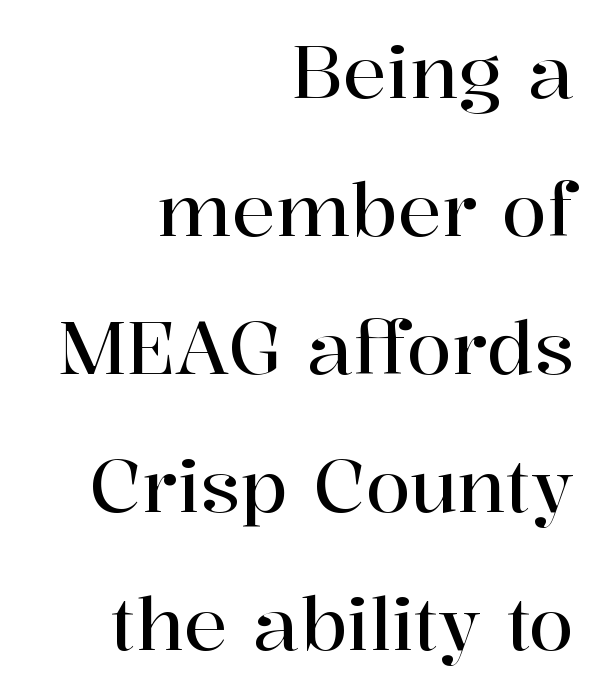
Q: Is the text italic (slanted)? A: No, it is upright.
Q: Is the typeface a serif or a sans-serif typeface? A: Serif.
Q: Is the text underlined? A: No.
Q: How is the paragraph aligned? A: Right-aligned.
Q: Is the spacing between letters normal or unusually wide? A: Normal.
Q: Width (condensed, normal, or wide)? A: Normal.
Q: Stroke contrast? A: High.
Q: x-height? A: Medium.
Q: Monospaced? A: No.
